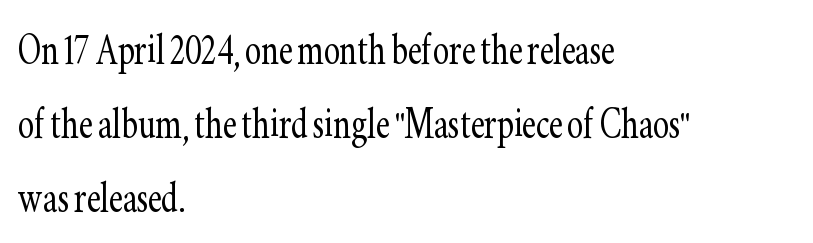
Q: Is the text bold? A: No.
Q: Is the text italic (slanted)? A: No, it is upright.
Q: Is the typeface a serif or a sans-serif typeface? A: Serif.
Q: Is the text underlined? A: No.
Q: How is the paragraph aligned? A: Left-aligned.
Q: Is the spacing between letters normal or unusually wide? A: Normal.
Q: Is the spacing between lines tight, normal or loose? A: Normal.
Q: Width (condensed, normal, or wide)? A: Condensed.
Q: Stroke contrast? A: Low.
Q: x-height? A: Small.
Q: Monospaced? A: No.
